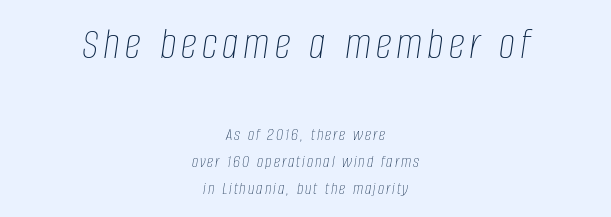
The image shows 46 px thin, condensed type, italic (leaning right); set centered, normal line spacing (1.52x), not underlined; the first (top) block is 2.56x larger; low stroke contrast and a large x-height.
